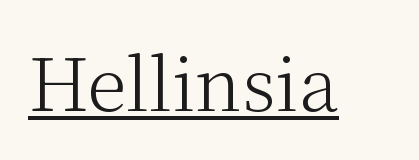
These lines are rendered in a variable-pitch font. Decoration check: the copy is underlined. Examine the stroke ends and you'll spot serifs. Nope, not italic — everything's standing straight.
